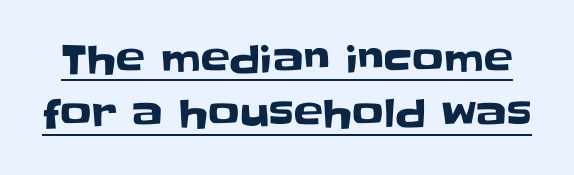
Underline: present. Rendered with straight, roman letterforms. Honestly, the row spacing looks completely unremarkable. Each letter keeps its own natural width here, so spacing adapts to shape. No extra tracking has been applied to these lines. Is this a sans? Yes — the strokes have no serifs.
